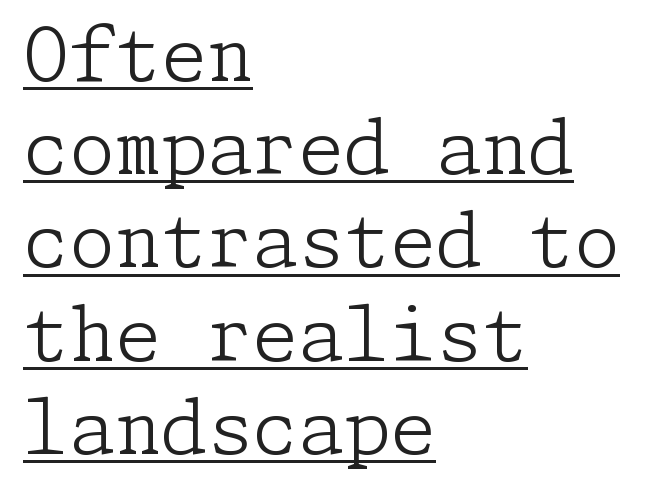
{"serif": "yes", "italic": "no", "bold": "no", "weight": "light", "width": "normal", "stroke_contrast": "low", "x_height": "medium", "underline": "yes", "align": "left", "line_spacing": "normal", "line_spacing_ratio": 1.26, "letter_spacing": "normal", "letter_spacing_em": 0.0, "glyph_px": 74}
